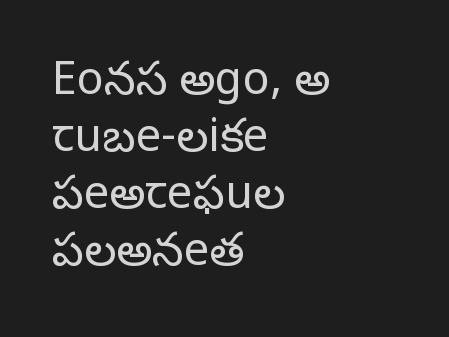
The image shows 45 px regular-weight serif type, upright; set left-aligned, normal line spacing (1.27x), normal letter spacing, not underlined; low stroke contrast and a large x-height.
